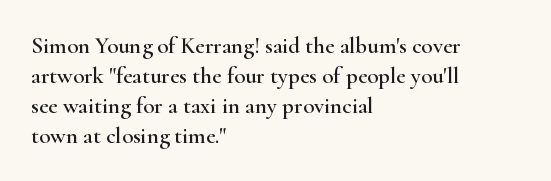
The image shows 23 px text type, upright; set left-aligned, normal line spacing (1.3x), normal letter spacing, not underlined.
